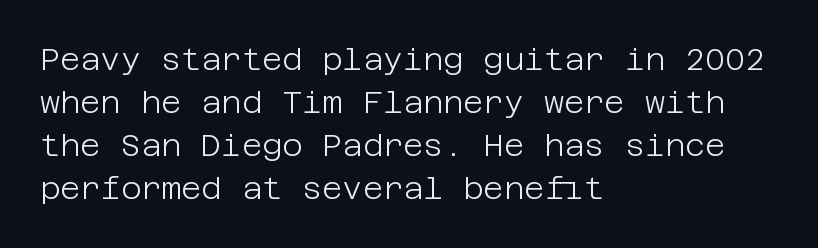
In terms of posture, this sample is upright. Letter spacing: default. Glance below the letters and you will spot only blank space. Notice how descenders clear the ascenders below comfortably — that's standard leading. These lines stack with their left ends in a neat column.
